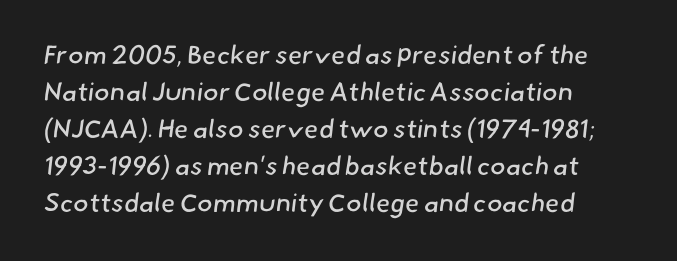
The image shows 26 px text type; set left-aligned, normal line spacing (1.42x), normal letter spacing, not underlined.
